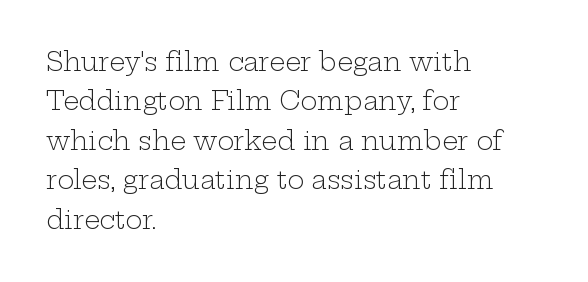
Q: Is the text bold? A: No.
Q: Is the text italic (slanted)? A: No, it is upright.
Q: Is the text underlined? A: No.
Q: How is the paragraph aligned? A: Left-aligned.
Q: Is the spacing between letters normal or unusually wide? A: Normal.
Q: Is the spacing between lines tight, normal or loose? A: Normal.
